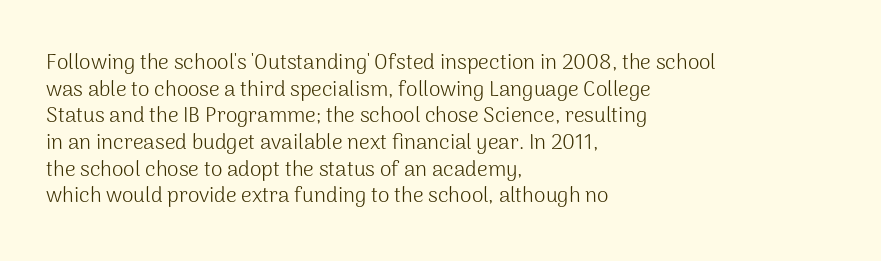
{"italic": "no", "bold": "no", "underline": "no", "align": "left", "line_spacing": "normal", "line_spacing_ratio": 1.27, "letter_spacing": "normal", "letter_spacing_em": 0.0, "glyph_px": 21}
